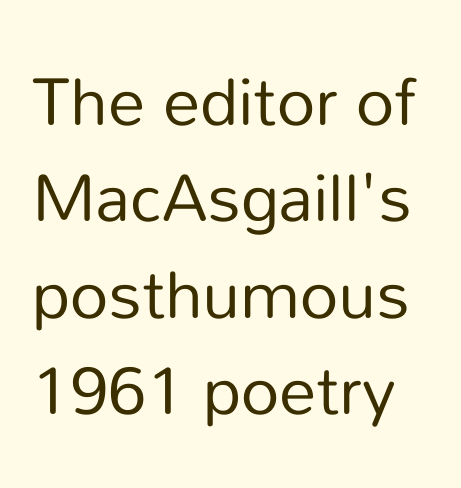
The lines sit at an ordinary, default distance from one another. The horizontal fit of the characters is conventional and even. It's the straight-up-and-down kind of type. Is this a fixed-width face? No — the glyphs have proportional, varying widths. The letterforms sit at book weight or below. The passage shown is not underscored anywhere.
